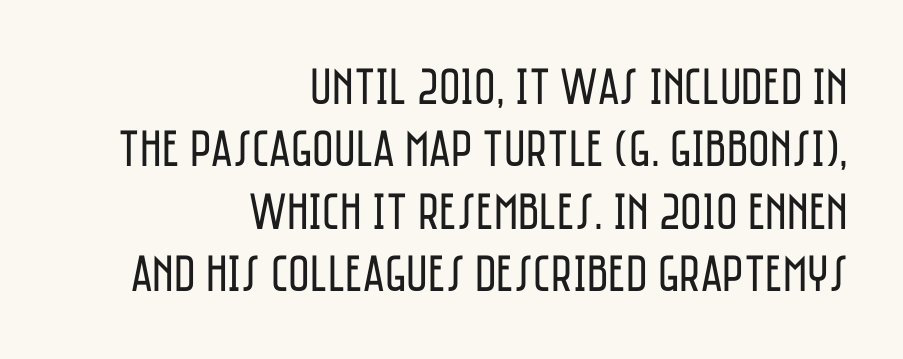
Q: Is the text bold? A: No.
Q: Is the text italic (slanted)? A: No, it is upright.
Q: Is the typeface a serif or a sans-serif typeface? A: Sans-serif.
Q: Is the text underlined? A: No.
Q: How is the paragraph aligned? A: Right-aligned.
Q: Is the spacing between letters normal or unusually wide? A: Normal.
Q: Width (condensed, normal, or wide)? A: Condensed.
Q: Stroke contrast? A: Low.
Q: x-height? A: Large.
Q: Monospaced? A: No.
